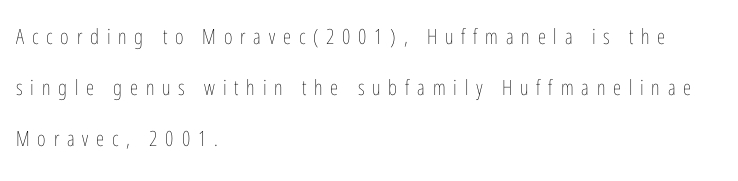
The image shows 21 px text type, upright; set left-aligned, loose line spacing (2.42x), unusually wide letter spacing (+0.37 em), not underlined.
